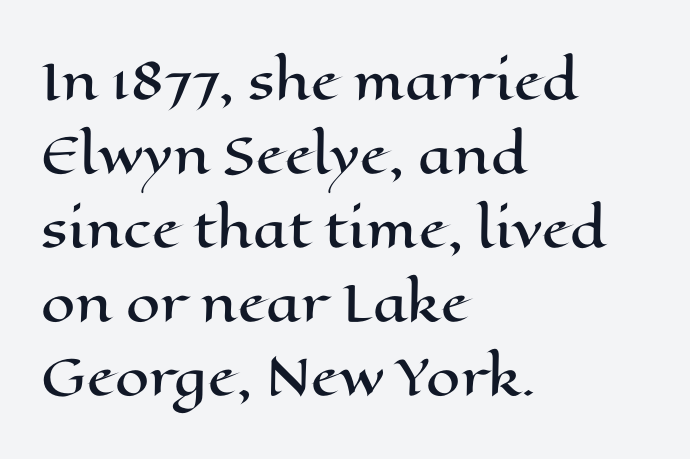
Spacing verdict: proportional, widths tailored to each character. The words here are not underlined. Horizontally, the lines are justified to the leading edge only. The vertical gap from one line to the next is medium. This sample uses plain, unmodified letter spacing.
